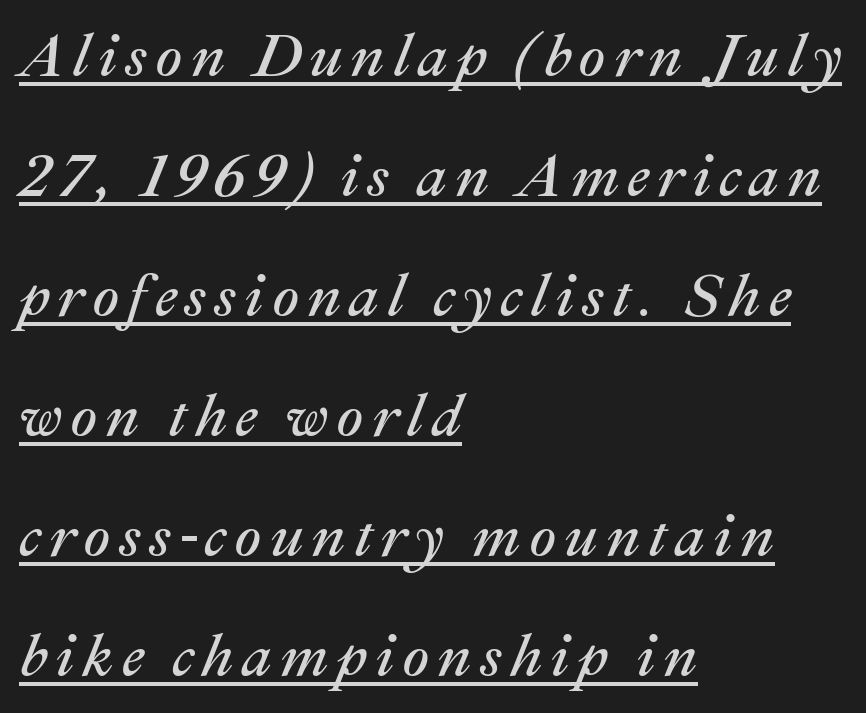
The image shows 60 px regular-weight type, italic (leaning right); set left-aligned, loose line spacing (2.0x), underlined; medium stroke contrast and a medium x-height.
